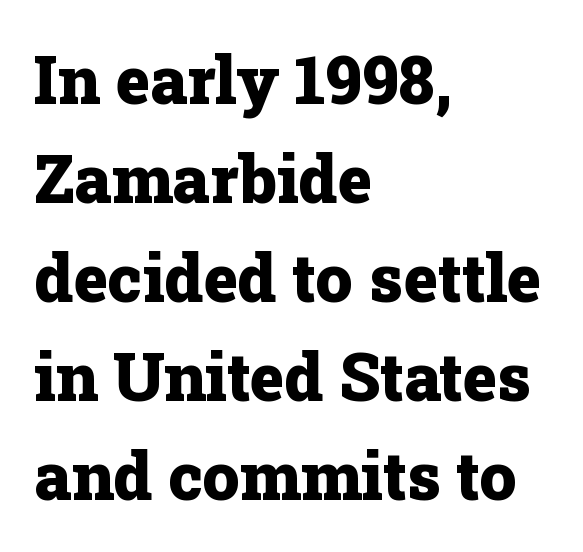
The image shows 66 px heavy serif type, upright; set left-aligned, normal line spacing (1.5x), normal letter spacing, not underlined; low stroke contrast and a medium x-height.
